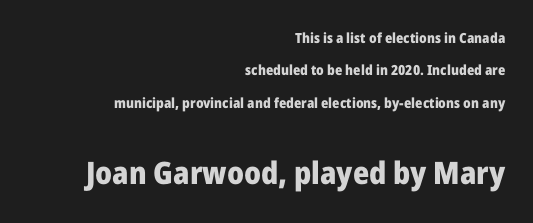
{"serif": "no", "italic": "no", "bold": "yes", "weight": "heavy", "width": "normal", "stroke_contrast": "low", "x_height": "medium", "monospaced": "no", "underline": "no", "align": "right", "line_spacing": "loose", "line_spacing_ratio": 2.32, "letter_spacing": "normal", "letter_spacing_em": 0.0, "larger_block": "second", "size_ratio": 2.21, "glyph_px": 31}
